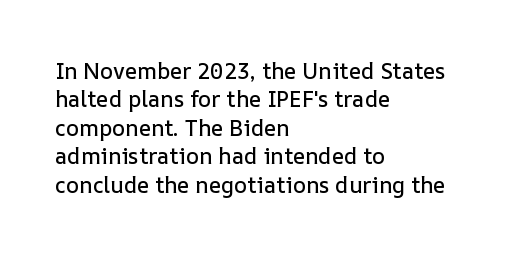
Does extra space separate the letters? No, they use regular spacing. Rows of type keep a routine distance in the vertical direction. Descender tails drop into unmarked territory. No italicization has been applied; the sample stays upright.
